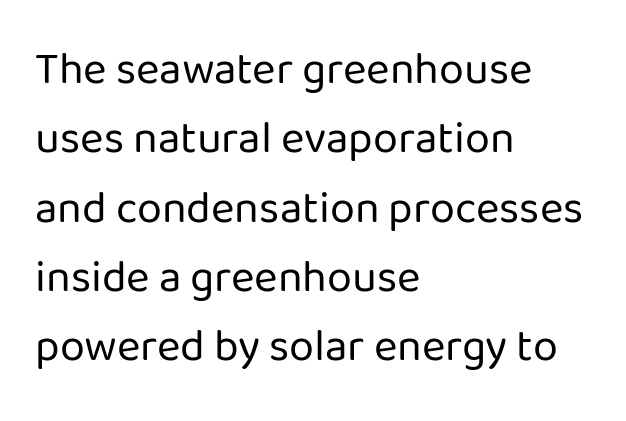
Tracking value appears to be zero — textbook default spacing. Each new line begins a customary step beneath the previous one. The letters look calm and open, with moderate or lighter stems. The gap between lines stays unmarked.
